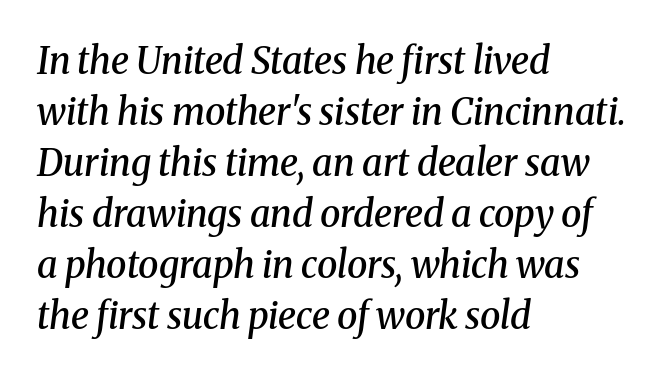
Q: Is the text bold? A: Semi-bold.
Q: Is the text italic (slanted)? A: Yes, it leans right by about 8 degrees.
Q: Is the typeface a serif or a sans-serif typeface? A: Serif.
Q: Is the text underlined? A: No.
Q: How is the paragraph aligned? A: Left-aligned.
Q: Is the spacing between letters normal or unusually wide? A: Normal.
Q: Is the spacing between lines tight, normal or loose? A: Normal.
Q: Width (condensed, normal, or wide)? A: Normal.
Q: Stroke contrast? A: Medium.
Q: x-height? A: Medium.
Q: Monospaced? A: No.
